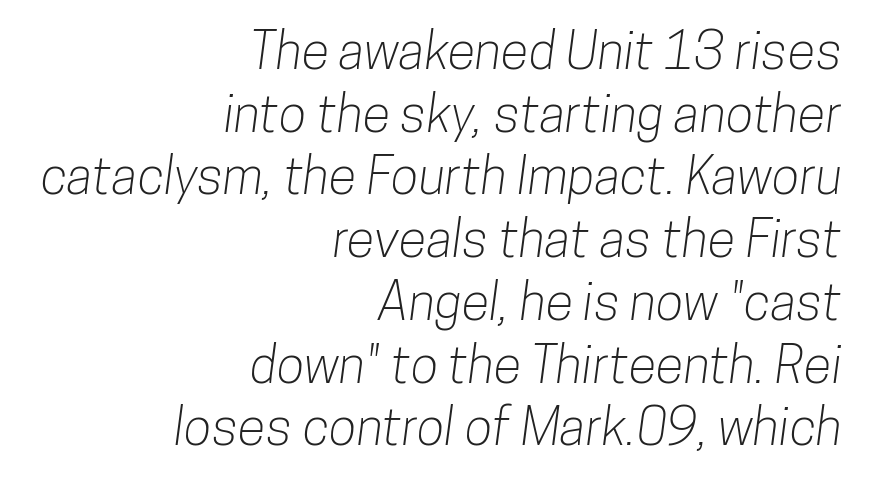
Q: Is the typeface a serif or a sans-serif typeface? A: Sans-serif.
Q: Is the text underlined? A: No.
Q: How is the paragraph aligned? A: Right-aligned.
Q: Is the spacing between letters normal or unusually wide? A: Normal.
Q: Width (condensed, normal, or wide)? A: Condensed.
Q: Stroke contrast? A: Low.
Q: x-height? A: Medium.
Q: Monospaced? A: No.
